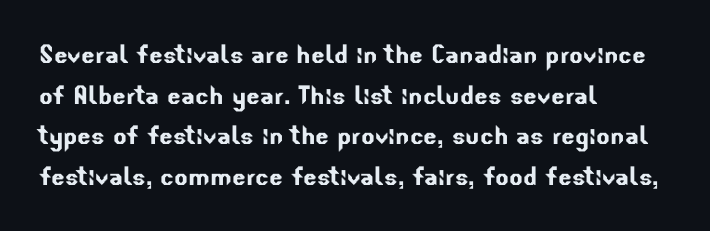
Q: Is the typeface a serif or a sans-serif typeface? A: Sans-serif.
Q: Is the text underlined? A: No.
Q: How is the paragraph aligned? A: Left-aligned.
Q: Is the spacing between letters normal or unusually wide? A: Normal.
Q: Is the spacing between lines tight, normal or loose? A: Normal.
Q: Width (condensed, normal, or wide)? A: Normal.
Q: Stroke contrast? A: Low.
Q: x-height? A: Small.
Q: Monospaced? A: No.
